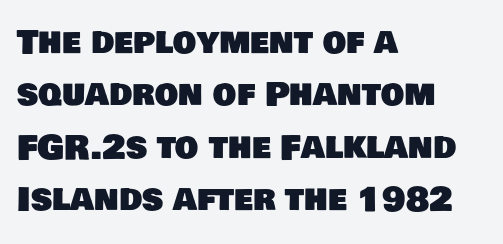
Q: Is the typeface a serif or a sans-serif typeface? A: Sans-serif.
Q: Is the text underlined? A: No.
Q: How is the paragraph aligned? A: Left-aligned.
Q: Is the spacing between letters normal or unusually wide? A: Normal.
Q: Is the spacing between lines tight, normal or loose? A: Normal.
Q: Width (condensed, normal, or wide)? A: Normal.
Q: Stroke contrast? A: Low.
Q: x-height? A: Large.
Q: Monospaced? A: No.
